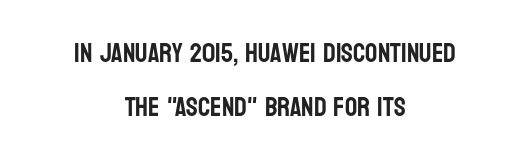
{"italic": "no", "underline": "no", "align": "center", "line_spacing": "loose", "line_spacing_ratio": 2.01, "letter_spacing": "normal", "letter_spacing_em": 0.0, "glyph_px": 27}
